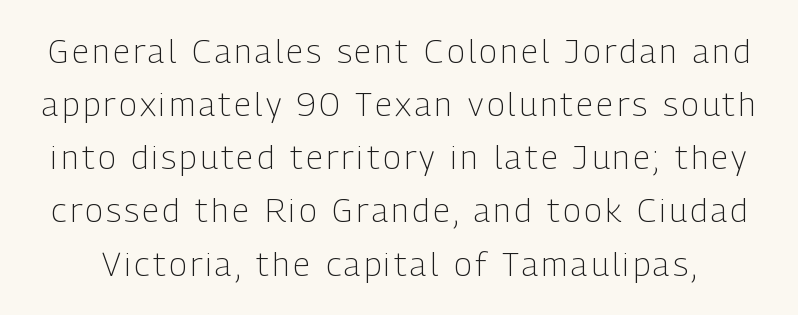
Q: Is the text bold? A: No.
Q: Is the text italic (slanted)? A: No, it is upright.
Q: Is the typeface a serif or a sans-serif typeface? A: Sans-serif.
Q: Is the text underlined? A: No.
Q: Is the spacing between lines tight, normal or loose? A: Normal.
Q: Width (condensed, normal, or wide)? A: Condensed.
Q: Stroke contrast? A: Low.
Q: x-height? A: Medium.
Q: Monospaced? A: No.
